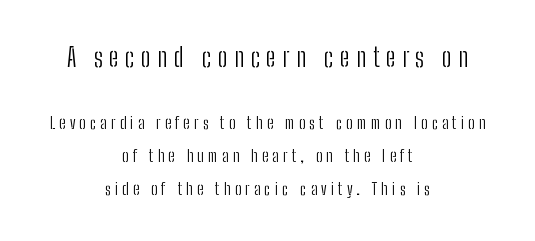
A typesetter would call this leading open, well beyond the default. The font's upright variant was chosen for this text. The gap between lines stays unmarked. The letters in the upper block stand taller than those in the block below. These lines are centered, leaving both edges ragged. The tracking jumps out immediately: characters are airy and widely separated.
